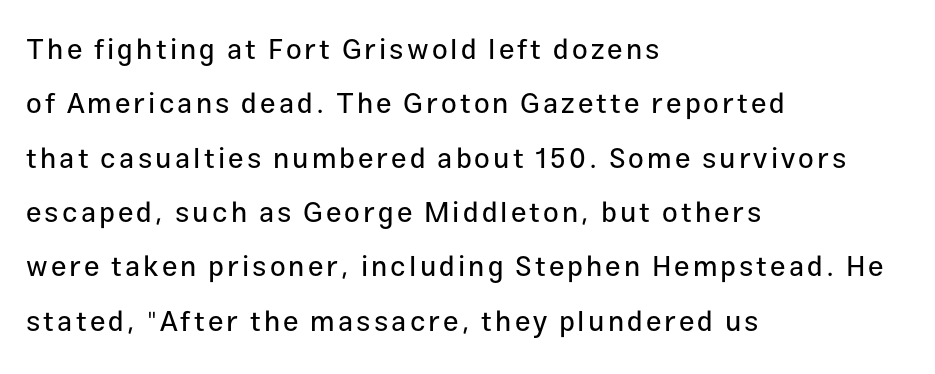
Q: Is the text italic (slanted)? A: No, it is upright.
Q: Is the typeface a serif or a sans-serif typeface? A: Sans-serif.
Q: Is the text underlined? A: No.
Q: How is the paragraph aligned? A: Left-aligned.
Q: Is the spacing between lines tight, normal or loose? A: Loose.
Q: Width (condensed, normal, or wide)? A: Normal.
Q: Stroke contrast? A: Low.
Q: x-height? A: Medium.
Q: Monospaced? A: No.
